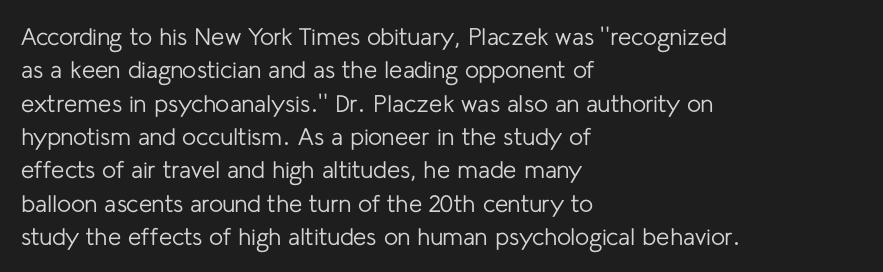
Q: Is the text bold? A: No.
Q: Is the text italic (slanted)? A: No, it is upright.
Q: Is the text underlined? A: No.
Q: How is the paragraph aligned? A: Left-aligned.
Q: Is the spacing between letters normal or unusually wide? A: Normal.
Q: Is the spacing between lines tight, normal or loose? A: Normal.
